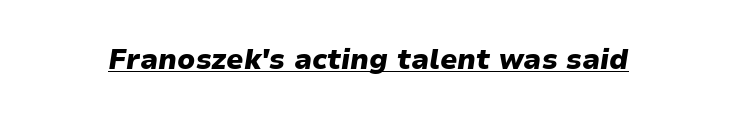
As a designer I'd log this as weight 700, bold. Quick note: italic. There is no visible air inserted between adjacent glyphs. The sample's only ornament is a line tracing under the words.
